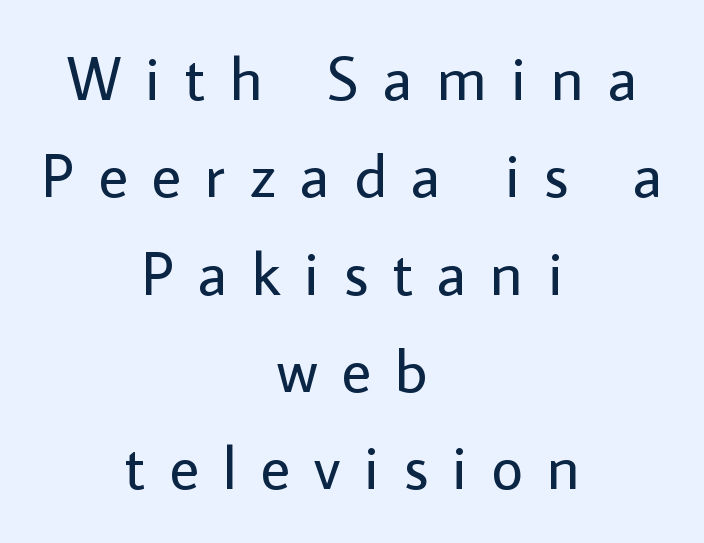
The image shows 62 px regular-weight sans-serif type, upright; set centered, normal line spacing (1.57x), unusually wide letter spacing (+0.39 em), not underlined; low stroke contrast and a medium x-height.
